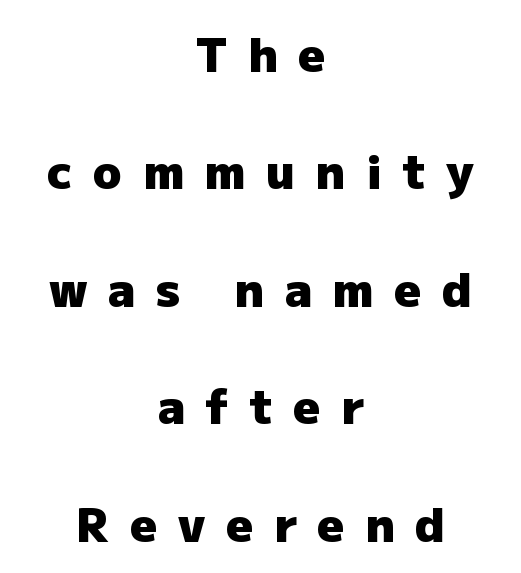
{"serif": "no", "italic": "no", "bold": "yes", "weight": "heavy", "width": "normal", "stroke_contrast": "low", "x_height": "medium", "monospaced": "no", "underline": "no", "align": "center", "line_spacing": "loose", "line_spacing_ratio": 2.5, "letter_spacing": "wide", "letter_spacing_em": 0.44, "glyph_px": 47}
